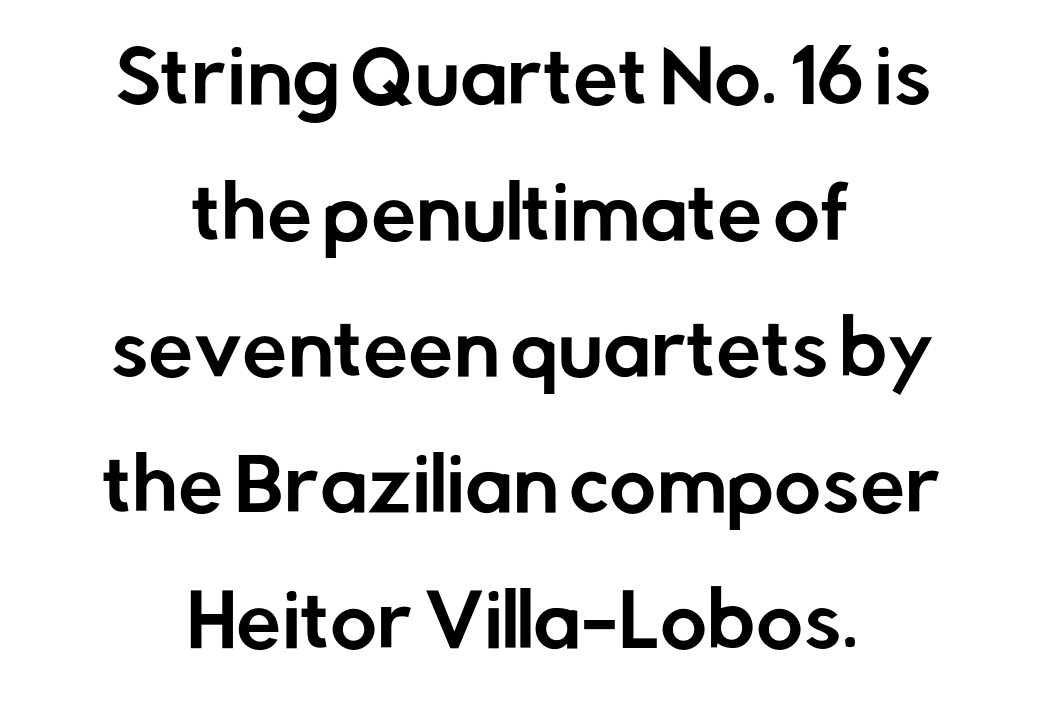
{"serif": "no", "italic": "no", "width": "normal", "stroke_contrast": "low", "x_height": "medium", "monospaced": "no", "underline": "no", "align": "center", "line_spacing_ratio": 1.89, "letter_spacing": "normal", "letter_spacing_em": 0.0, "glyph_px": 72}
